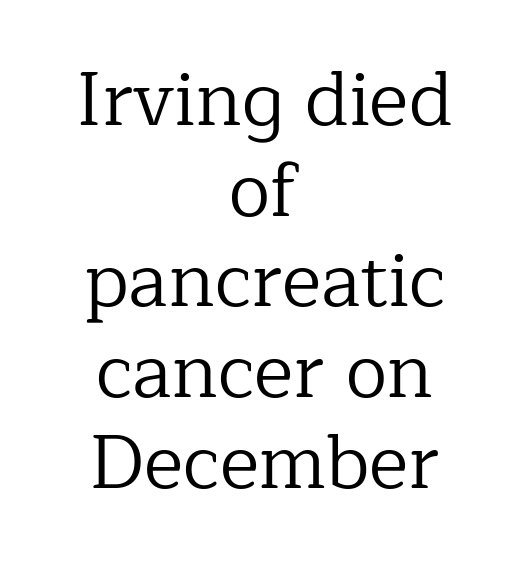
Q: Is the text bold? A: No.
Q: Is the text italic (slanted)? A: No, it is upright.
Q: Is the typeface a serif or a sans-serif typeface? A: Serif.
Q: Is the text underlined? A: No.
Q: How is the paragraph aligned? A: Centered.
Q: Is the spacing between letters normal or unusually wide? A: Normal.
Q: Width (condensed, normal, or wide)? A: Normal.
Q: Stroke contrast? A: Low.
Q: x-height? A: Medium.
Q: Monospaced? A: No.
